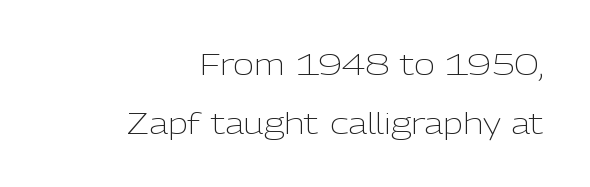
It's the straight-up-and-down kind of type. Note the varied advance widths — an 'i' is clearly narrower than an 'm'. Clear beneath every line of the passage. Reading down the block, your eye finds every line finishing at a fixed right position. What stands out about the letter spacing? Nothing — it is the standard amount.
